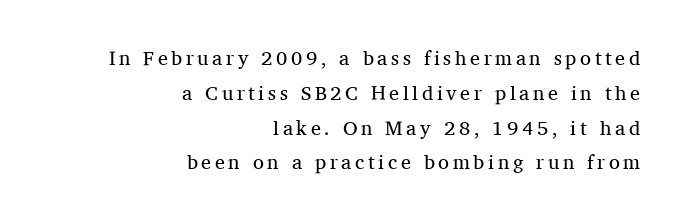
Line endings align vertically; line beginnings do not. Rendered with straight, roman letterforms. Glance below the letters and you will spot only blank space. Each stroke keeps to a modest, everyday thickness or less.
